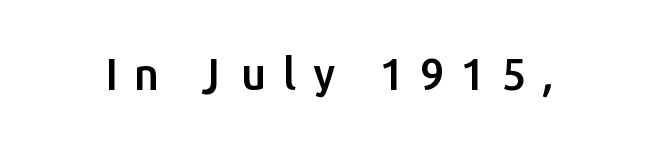
Q: Is the text italic (slanted)? A: No, it is upright.
Q: Is the typeface a serif or a sans-serif typeface? A: Sans-serif.
Q: Is the text underlined? A: No.
Q: Is the spacing between letters normal or unusually wide? A: Unusually wide.
Q: Width (condensed, normal, or wide)? A: Normal.
Q: Stroke contrast? A: Low.
Q: x-height? A: Medium.
Q: Monospaced? A: No.
